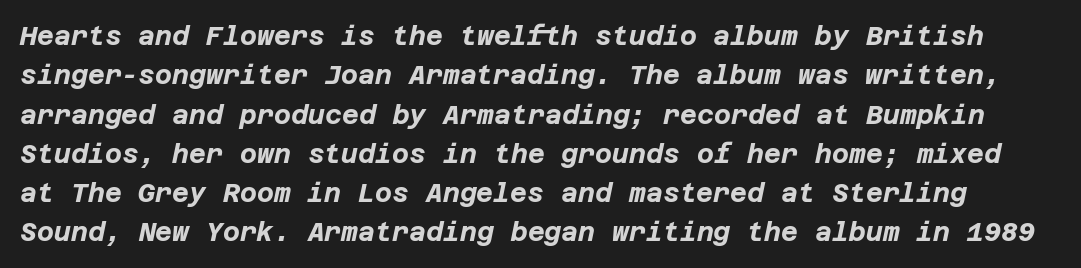
Q: Is the text bold? A: Yes.
Q: Is the text italic (slanted)? A: Yes, it leans right by about 12 degrees.
Q: Is the text underlined? A: No.
Q: Is the spacing between letters normal or unusually wide? A: Normal.
Q: Is the spacing between lines tight, normal or loose? A: Normal.
